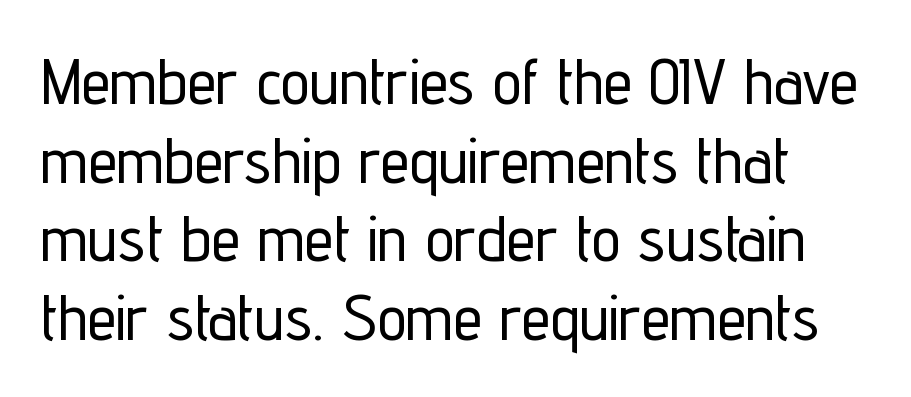
{"serif": "no", "italic": "no", "width": "condensed", "stroke_contrast": "low", "x_height": "medium", "monospaced": "no", "underline": "no", "line_spacing_ratio": 1.21, "letter_spacing": "normal", "letter_spacing_em": 0.0, "glyph_px": 65}
